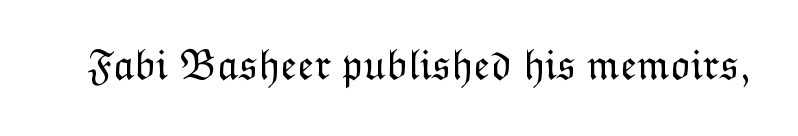
The image shows 43 px light type, upright; set normal letter spacing, not underlined; low stroke contrast and a medium x-height.
